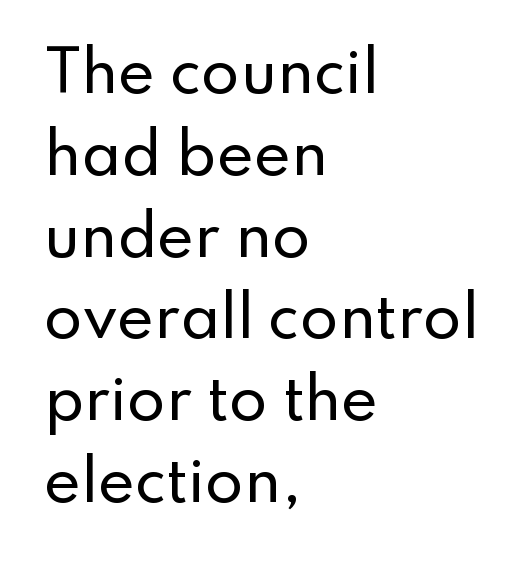
The image shows 56 px sans-serif type, upright; set left-aligned, normal line spacing (1.46x), normal letter spacing, not underlined; low stroke contrast and a small x-height.
